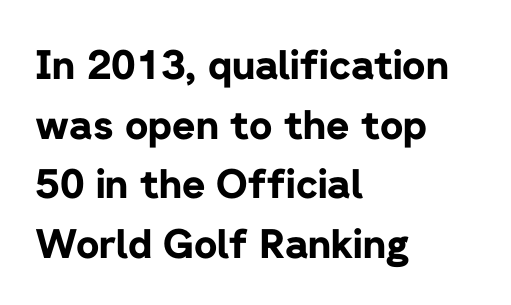
This sample uses a sans-serif face. Proportional: the letters do not fall into vertical columns. How would I describe the line gaps? Plain and ordinary. Rendered with straight, roman letterforms. Casual observation: everything's shoved over to the left.
